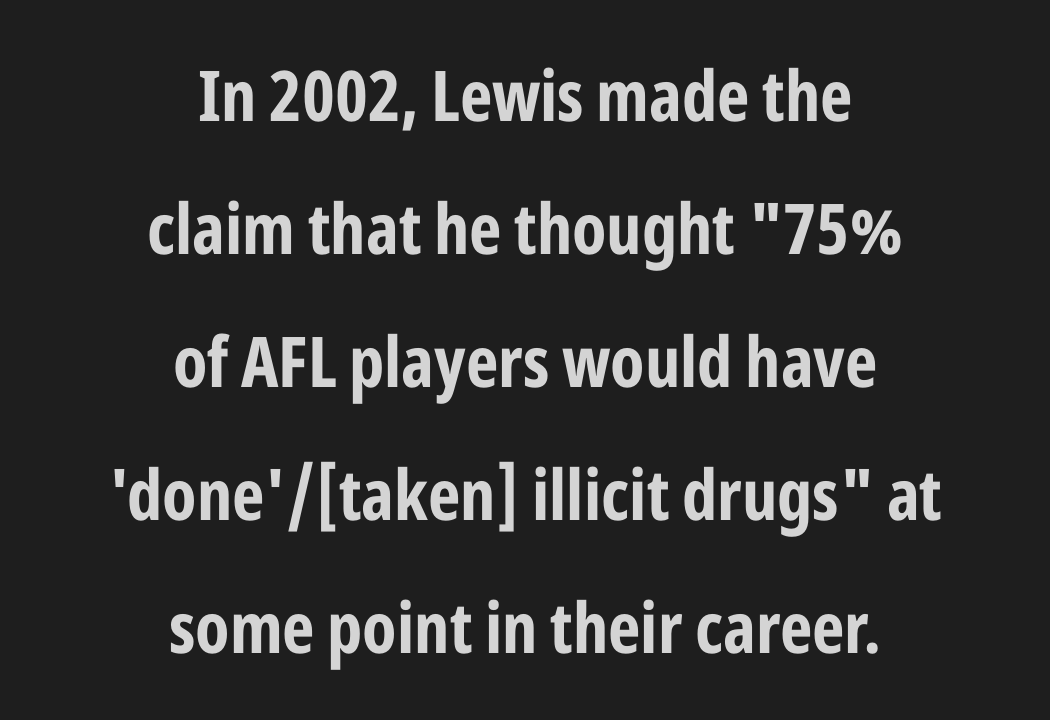
Q: Is the text bold? A: Yes.
Q: Is the text italic (slanted)? A: No, it is upright.
Q: Is the typeface a serif or a sans-serif typeface? A: Sans-serif.
Q: Is the text underlined? A: No.
Q: How is the paragraph aligned? A: Centered.
Q: Is the spacing between letters normal or unusually wide? A: Normal.
Q: Is the spacing between lines tight, normal or loose? A: Loose.
Q: Width (condensed, normal, or wide)? A: Condensed.
Q: Stroke contrast? A: Low.
Q: x-height? A: Medium.
Q: Monospaced? A: No.
